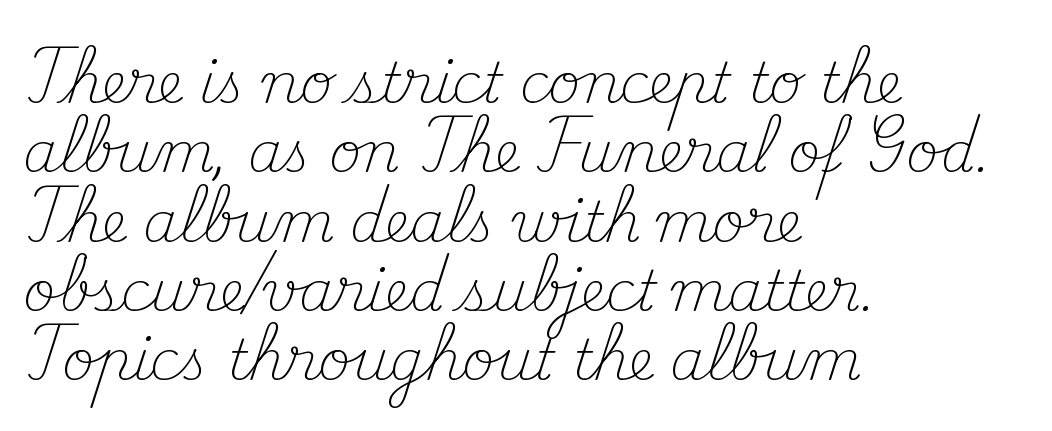
The specimen omits any rule beneath the text block's lines. I'd call this a serif setting — the letters wear small feet. Interline gaps are of average width in this sample. Do the characters align in a grid? No, the font is proportional.
